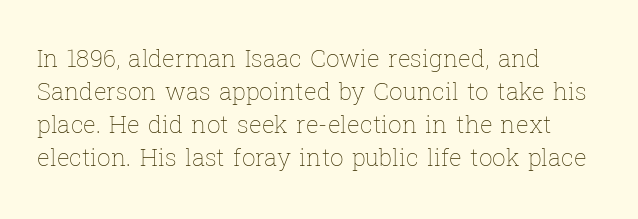
Horizontally, the lines are justified to the leading edge only. A roman cut, with each character standing at attention. The lines sit at an ordinary, default distance from one another. The font sits on the lighter half of the weight spectrum, regular included. Just letters on the line, the space beneath them empty. Standard letterfit; no display-style spreading of the glyphs.
